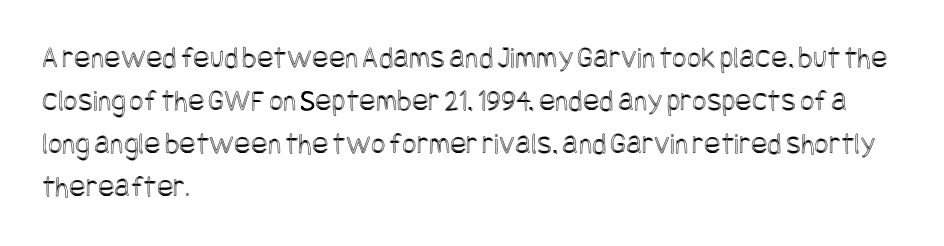
This rendering uses left alignment, leaving the right contour irregular. No word sits above an underline. The font's upright variant was chosen for this text. Does the leading feel generous? No, just average. The gaps between neighbouring characters are ordinary and unremarkable.
